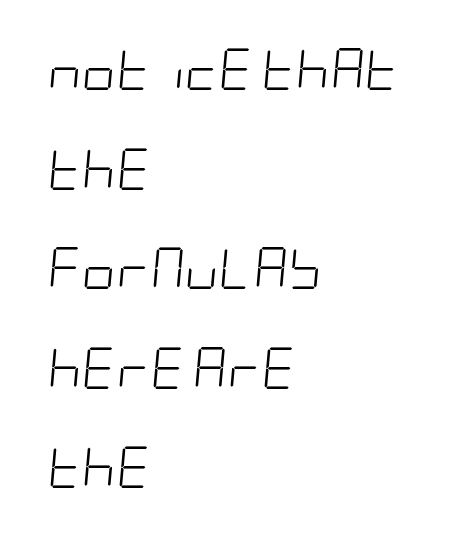
The image shows 42 px light, condensed type, italic (leaning right); set left-aligned, loose line spacing (2.37x), normal letter spacing, not underlined; low stroke contrast and a large x-height.
